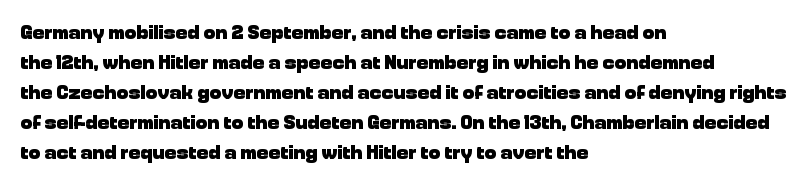
Q: Is the text bold? A: Yes.
Q: Is the text italic (slanted)? A: No, it is upright.
Q: Is the text underlined? A: No.
Q: How is the paragraph aligned? A: Left-aligned.
Q: Is the spacing between letters normal or unusually wide? A: Normal.
Q: Is the spacing between lines tight, normal or loose? A: Normal.
